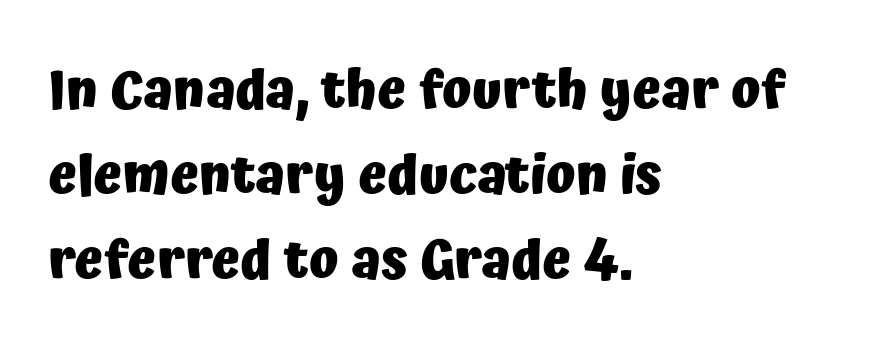
Typesetter's note: full bold, strokes at maximum text heaviness. Compared with typical body copy, the letter spacing here is the same. Is this a fixed-width face? No — the glyphs have proportional, varying widths. Nobody drew a line under any word here.
